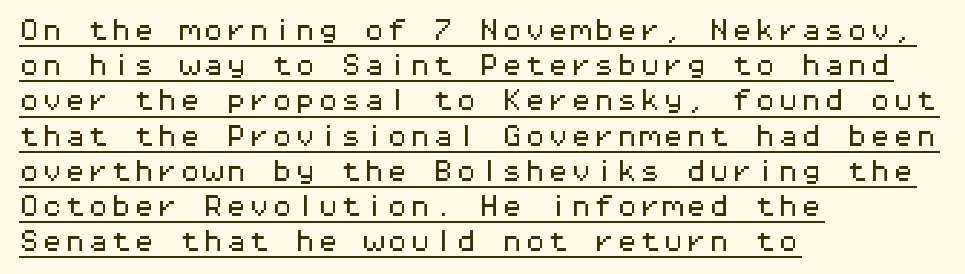
{"italic": "no", "underline": "yes", "align": "left", "line_spacing": "normal", "line_spacing_ratio": 1.53, "letter_spacing": "normal", "letter_spacing_em": 0.0, "glyph_px": 23}
